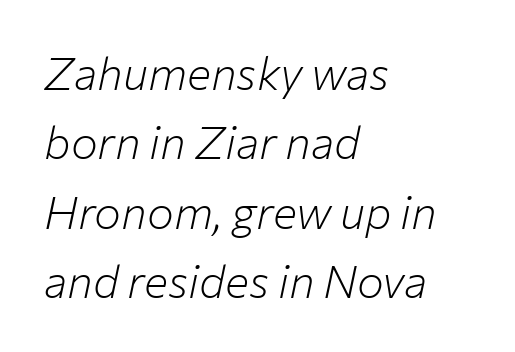
The image shows 45 px light type, italic (leaning right); set left-aligned, normal line spacing (1.54x), normal letter spacing, not underlined; low stroke contrast and a medium x-height.
